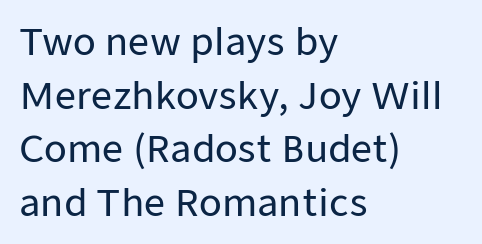
{"serif": "no", "italic": "no", "width": "normal", "stroke_contrast": "low", "x_height": "medium", "monospaced": "no", "underline": "no", "align": "left", "line_spacing": "normal", "line_spacing_ratio": 1.45, "letter_spacing": "normal", "letter_spacing_em": 0.0, "glyph_px": 37}
